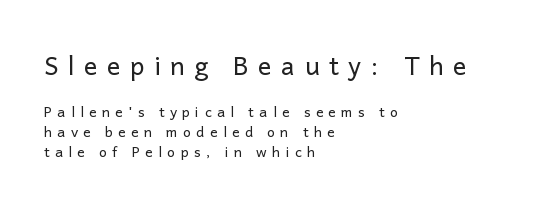
The compositor pushed each line to the left boundary. Typesetter's note — upper block bumped up in size, lower block left smaller. Do the letters lean? They stand straight. Plain, unruled lines of type.
